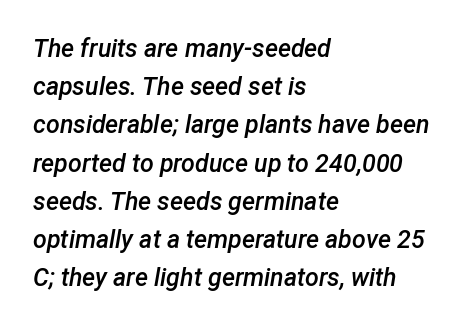
{"italic": "yes", "lean": "right", "slant_degrees": 12, "bold": "semi", "underline": "no", "align": "left", "line_spacing": "normal", "line_spacing_ratio": 1.53, "letter_spacing": "normal", "letter_spacing_em": 0.0, "glyph_px": 25}
